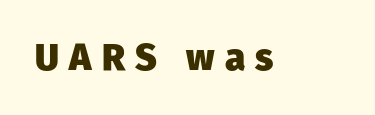
Q: Is the text bold? A: Yes.
Q: Is the text italic (slanted)? A: No, it is upright.
Q: Is the typeface a serif or a sans-serif typeface? A: Sans-serif.
Q: Is the text underlined? A: No.
Q: Is the spacing between letters normal or unusually wide? A: Unusually wide.
Q: Width (condensed, normal, or wide)? A: Normal.
Q: Stroke contrast? A: Low.
Q: x-height? A: Medium.
Q: Monospaced? A: No.
